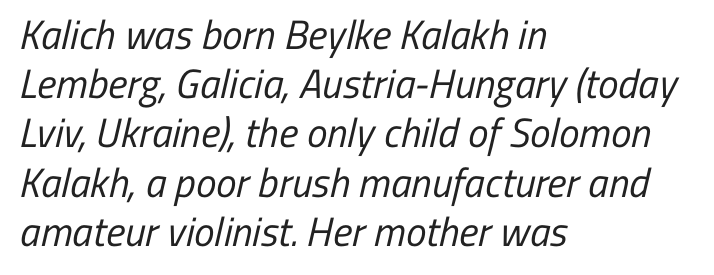
Look at the tracking — it's just the regular setting, nothing added. Which margin do the lines hug? The left one — the right edge is uneven. The font sits on the lighter half of the weight spectrum, regular included. A typesetter would call this proportional, since set widths differ per character. Classification — sans serif.
